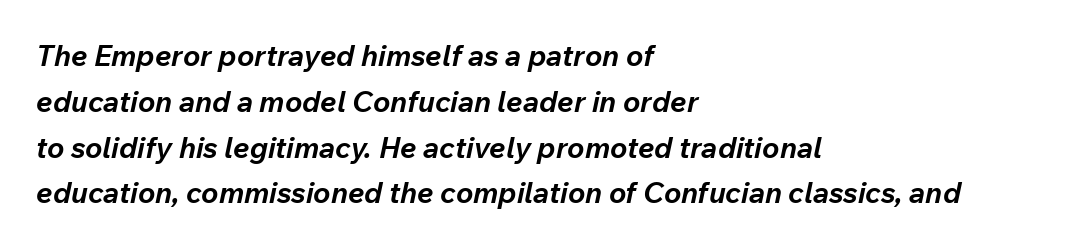
Anything drawn beneath the words? Only blank space. Proportional: the letters do not fall into vertical columns. Looking at the ascenders, they clearly lean. On the weight axis this lands at bold, roughly 700.
